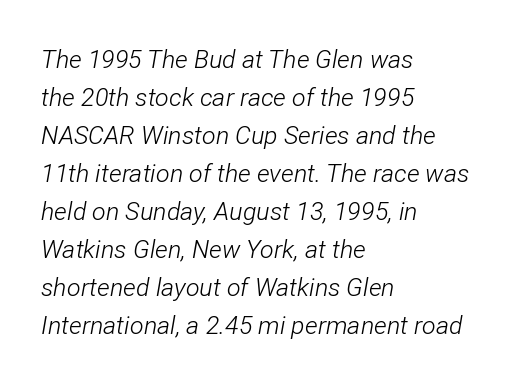
Q: Is the text bold? A: No.
Q: Is the text italic (slanted)? A: Yes, it leans right by about 12 degrees.
Q: Is the text underlined? A: No.
Q: How is the paragraph aligned? A: Left-aligned.
Q: Is the spacing between letters normal or unusually wide? A: Normal.
Q: Is the spacing between lines tight, normal or loose? A: Normal.
